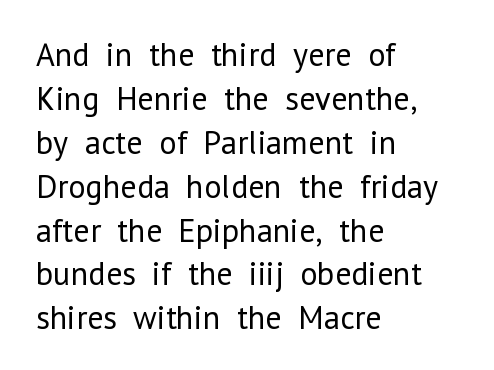
Q: Is the text bold? A: No.
Q: Is the text italic (slanted)? A: No, it is upright.
Q: Is the typeface a serif or a sans-serif typeface? A: Sans-serif.
Q: Is the text underlined? A: No.
Q: How is the paragraph aligned? A: Left-aligned.
Q: Is the spacing between letters normal or unusually wide? A: Normal.
Q: Is the spacing between lines tight, normal or loose? A: Normal.
Q: Width (condensed, normal, or wide)? A: Normal.
Q: Stroke contrast? A: Low.
Q: x-height? A: Medium.
Q: Monospaced? A: No.
